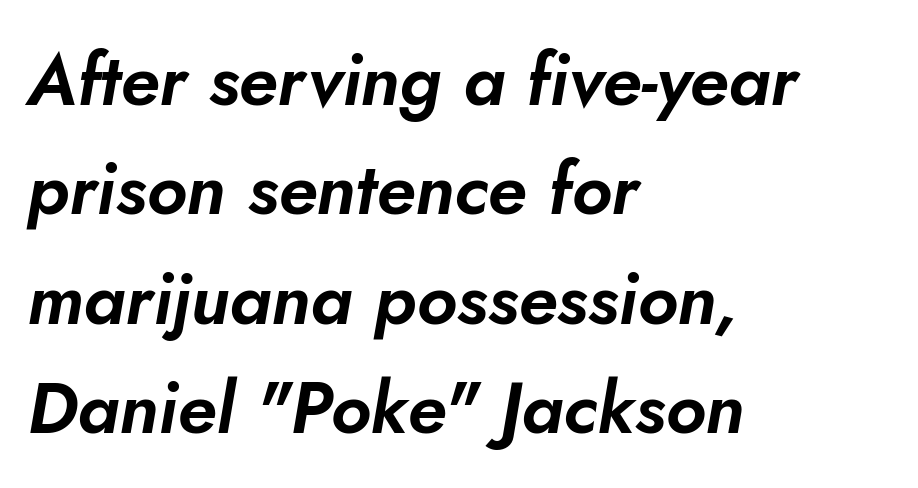
This sample is left-justified, so line endings fall wherever the words run out. A typesetter would call this zero additional tracking. Here the designer chose a conventional face with non-uniform glyph widths. The leading is moderate, giving the passage an even texture. Lines of text with bare space underneath. Rendered with sloped, italic letterforms.
